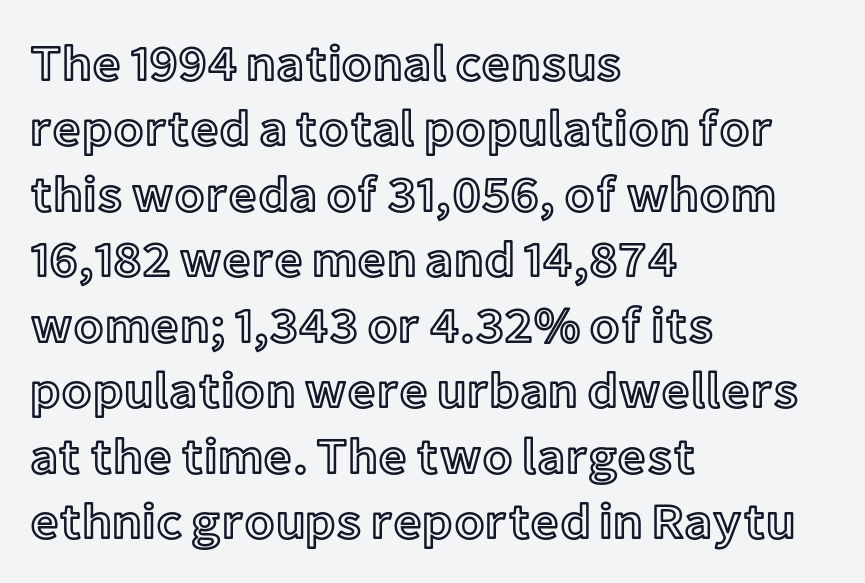
Q: Is the text italic (slanted)? A: No, it is upright.
Q: Is the text underlined? A: No.
Q: How is the paragraph aligned? A: Left-aligned.
Q: Is the spacing between letters normal or unusually wide? A: Normal.
Q: Is the spacing between lines tight, normal or loose? A: Normal.
Q: Width (condensed, normal, or wide)? A: Normal.
Q: x-height? A: Medium.
Q: Monospaced? A: No.
